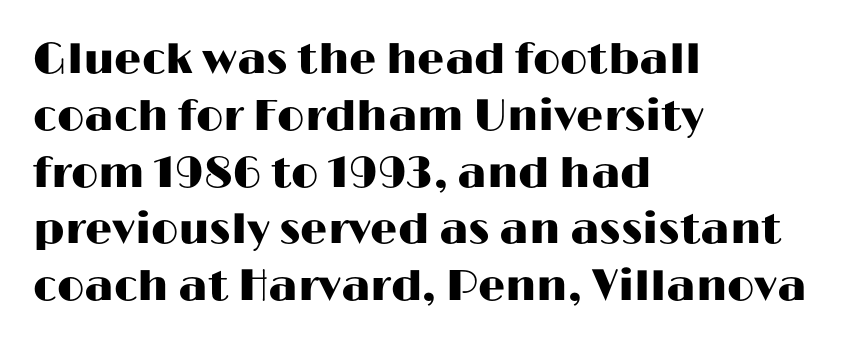
Q: Is the text italic (slanted)? A: No, it is upright.
Q: Is the typeface a serif or a sans-serif typeface? A: Sans-serif.
Q: Is the text underlined? A: No.
Q: How is the paragraph aligned? A: Left-aligned.
Q: Is the spacing between letters normal or unusually wide? A: Normal.
Q: Is the spacing between lines tight, normal or loose? A: Normal.
Q: Width (condensed, normal, or wide)? A: Wide.
Q: Stroke contrast? A: High.
Q: x-height? A: Medium.
Q: Monospaced? A: No.
